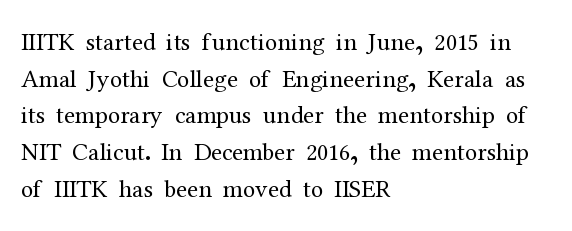
The image shows 25 px text type, upright; set left-aligned, normal line spacing (1.47x), normal letter spacing, not underlined.
